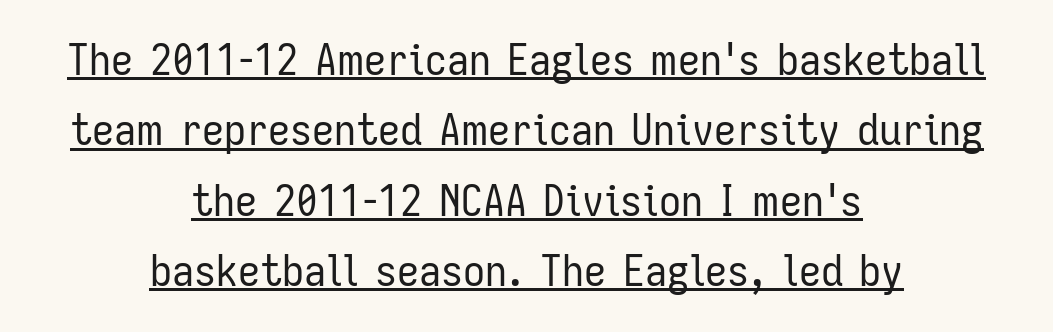
The image shows 44 px regular-weight, condensed sans-serif type, upright; set centered, normal line spacing (1.6x), normal letter spacing, underlined; low stroke contrast and a medium x-height.
